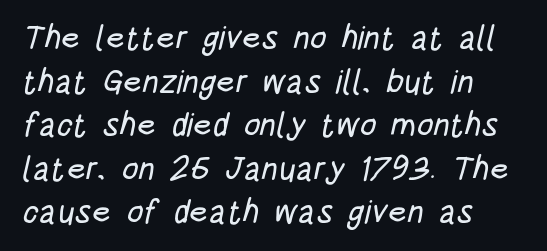
Q: Is the typeface a serif or a sans-serif typeface? A: Sans-serif.
Q: Is the text underlined? A: No.
Q: How is the paragraph aligned? A: Left-aligned.
Q: Is the spacing between letters normal or unusually wide? A: Normal.
Q: Is the spacing between lines tight, normal or loose? A: Normal.
Q: Width (condensed, normal, or wide)? A: Condensed.
Q: Stroke contrast? A: Low.
Q: x-height? A: Large.
Q: Monospaced? A: No.
